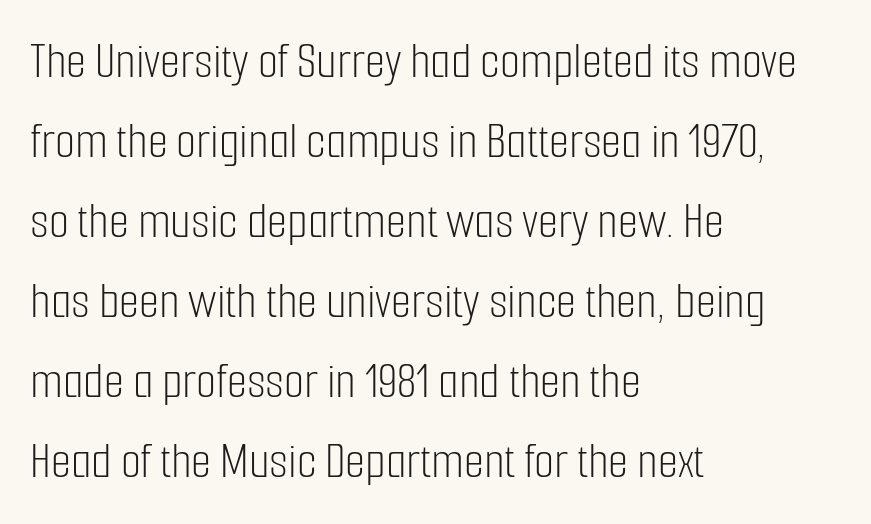
Check under the words: just untouched page. Line beginnings align vertically; line endings do not. Observe the ordinary spacing: letters are neighbours, not strangers. Regarding leading, the lines here are spaced in the standard way.
